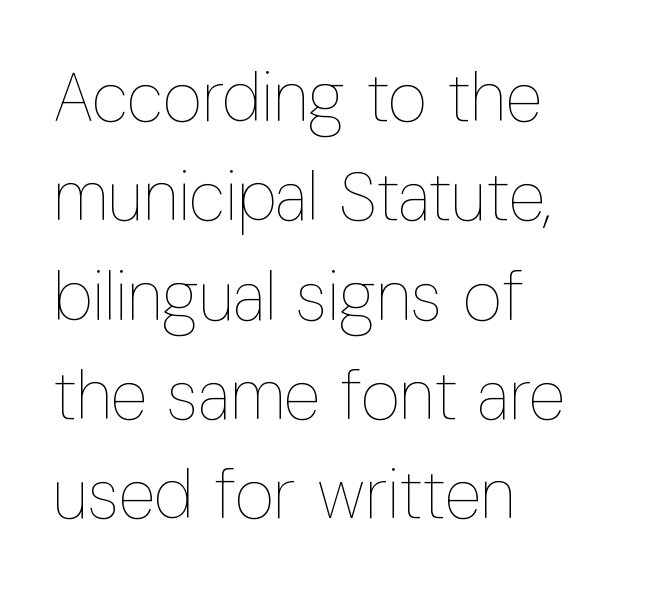
{"italic": "no", "bold": "no", "weight": "thin", "width": "condensed", "stroke_contrast": "low", "x_height": "medium", "monospaced": "no", "underline": "no", "align": "left", "line_spacing": "normal", "line_spacing_ratio": 1.46, "letter_spacing": "normal", "letter_spacing_em": 0.0, "glyph_px": 68}
